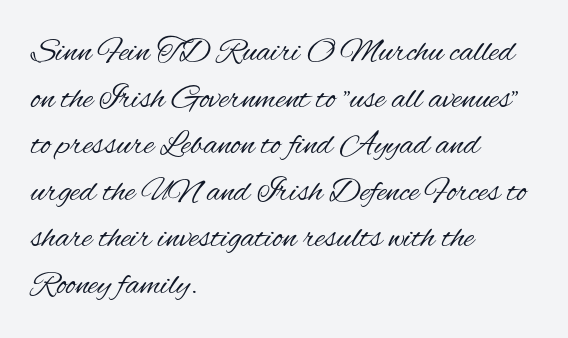
{"serif": "no", "bold": "no", "weight": "regular", "width": "condensed", "stroke_contrast": "medium", "x_height": "small", "monospaced": "no", "underline": "no", "align": "left", "line_spacing": "normal", "line_spacing_ratio": 1.37, "letter_spacing": "normal", "letter_spacing_em": 0.0, "glyph_px": 34}
